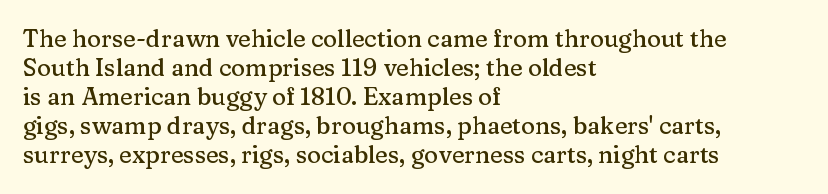
The area under the type is left untouched. Is the block centered? No — it sits flush against the left margin. Default kerning and tracking; the words read as compact shapes. Is there any slant? The stems are plumb.
